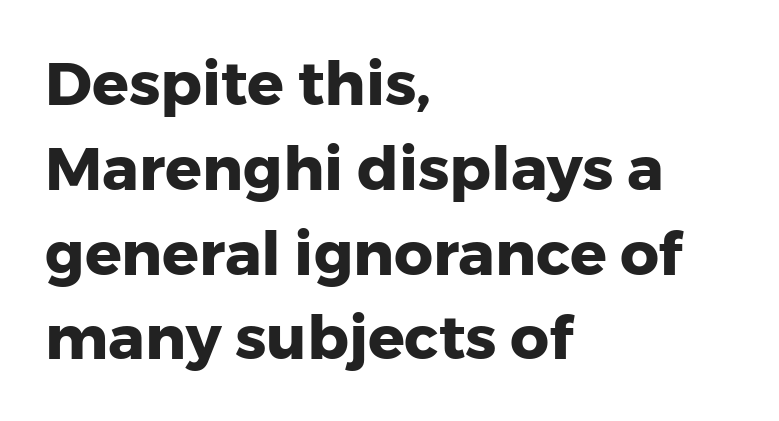
Q: Is the text bold? A: Yes.
Q: Is the text italic (slanted)? A: No, it is upright.
Q: Is the typeface a serif or a sans-serif typeface? A: Sans-serif.
Q: Is the text underlined? A: No.
Q: How is the paragraph aligned? A: Left-aligned.
Q: Is the spacing between letters normal or unusually wide? A: Normal.
Q: Is the spacing between lines tight, normal or loose? A: Normal.
Q: Width (condensed, normal, or wide)? A: Normal.
Q: Stroke contrast? A: Low.
Q: x-height? A: Medium.
Q: Monospaced? A: No.
